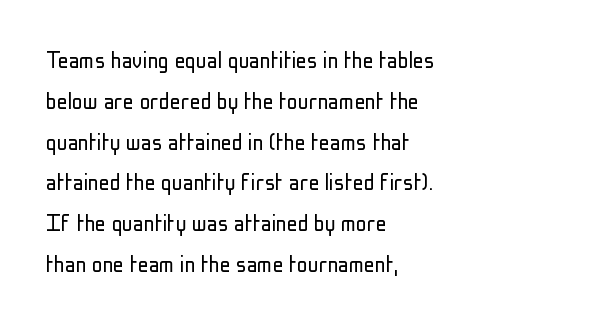
The image shows 27 px text type, upright; set left-aligned, normal line spacing (1.51x), normal letter spacing, not underlined.
